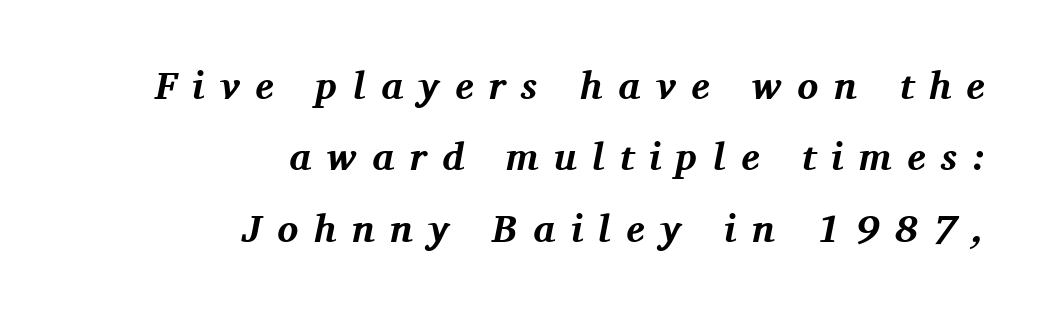
Lines of text with bare space underneath. Strong, thick strokes mark this as bold type. The text block is weighted toward the right margin, trailing off unevenly leftward. Looks like regular typesetting: each glyph gets only the width it needs. The letters are slanted; this is an italic face.
